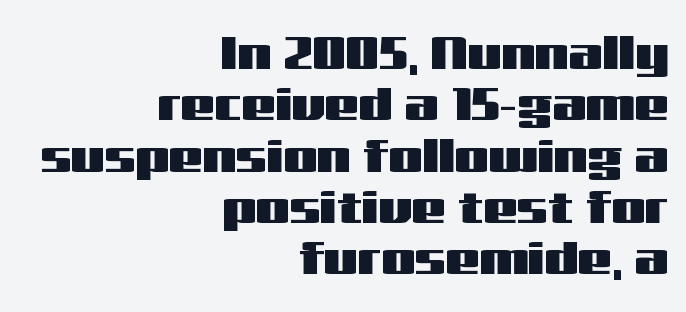
{"serif": "no", "italic": "no", "width": "wide", "stroke_contrast": "medium", "x_height": "medium", "monospaced": "no", "underline": "no", "align": "right", "line_spacing": "tight", "line_spacing_ratio": 1.07, "letter_spacing": "normal", "letter_spacing_em": 0.0, "glyph_px": 48}
